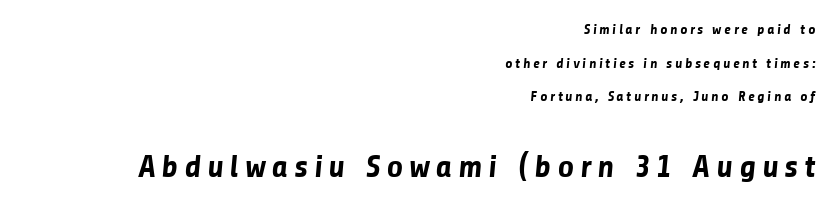
Q: Is the text bold? A: Yes.
Q: Is the typeface a serif or a sans-serif typeface? A: Sans-serif.
Q: Is the text underlined? A: No.
Q: How is the paragraph aligned? A: Right-aligned.
Q: Is the spacing between lines tight, normal or loose? A: Loose.
Q: Which block of text is set in a larger size, the first (top) or the second (bottom)? A: The second (bottom) one.
Q: Width (condensed, normal, or wide)? A: Normal.
Q: Stroke contrast? A: Low.
Q: x-height? A: Medium.
Q: Monospaced? A: No.
